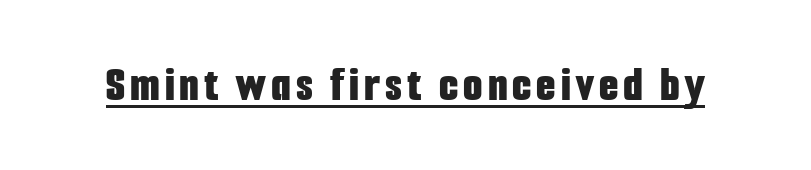
The image shows 50 px bold, condensed sans-serif type, upright; set underlined; low stroke contrast and a medium x-height.
